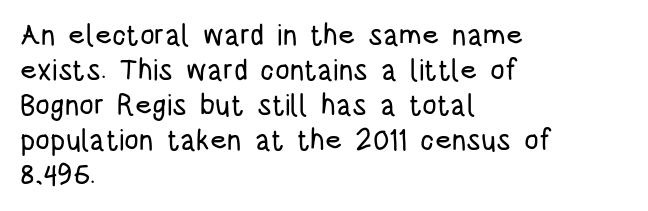
The passage shown is typed in a proportional face where columns would drift. Do the letters lean? They stand straight. Short and long lines alike share a common starting point at left. There is no visible air inserted between adjacent glyphs.
